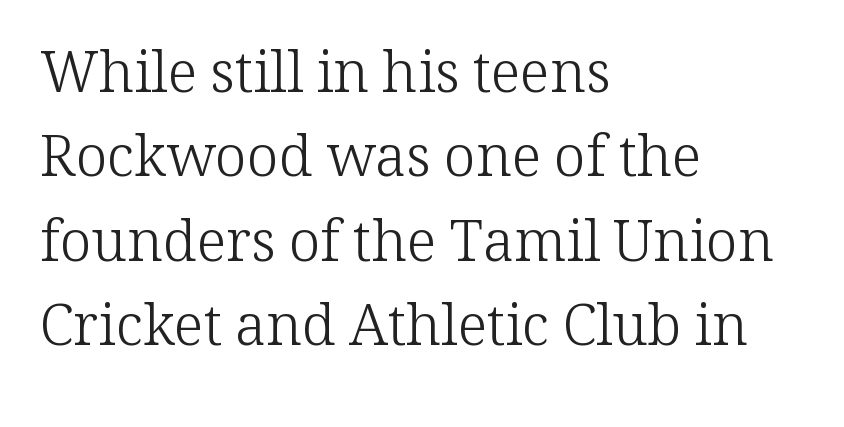
In terms of letterspacing, this is plain default setting. Upright lettering throughout. The passage shown is typed in a proportional face where columns would drift. The letters carry serifs — small finishing strokes at the ends of their stems. Line spacing here is normal.
